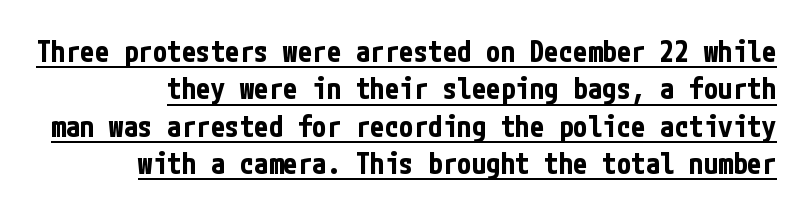
Q: Is the text bold? A: Yes.
Q: Is the text italic (slanted)? A: No, it is upright.
Q: Is the typeface a serif or a sans-serif typeface? A: Sans-serif.
Q: Is the text underlined? A: Yes.
Q: Is the spacing between letters normal or unusually wide? A: Normal.
Q: Is the spacing between lines tight, normal or loose? A: Normal.
Q: Width (condensed, normal, or wide)? A: Condensed.
Q: Stroke contrast? A: Low.
Q: x-height? A: Medium.
